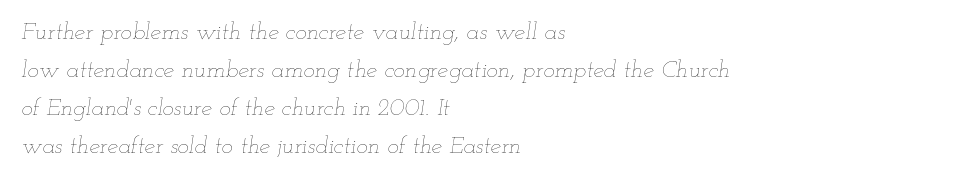
If you measured baseline to baseline, you'd find a middling distance. The weight tops out at a normal text grade. The face used here is rendered with its standard letterfit. A bare baseline throughout the passage.
